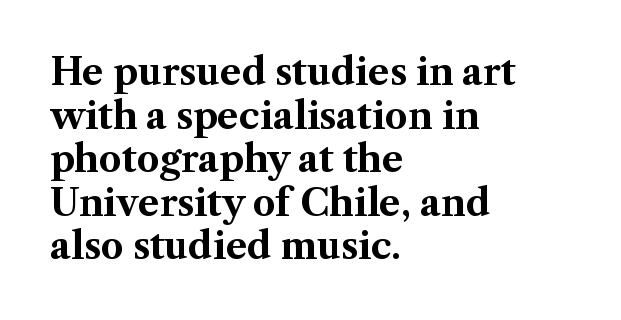
The image shows 36 px bold serif type, upright; set left-aligned, line spacing 1.21x, normal letter spacing, not underlined; medium stroke contrast and a medium x-height.
